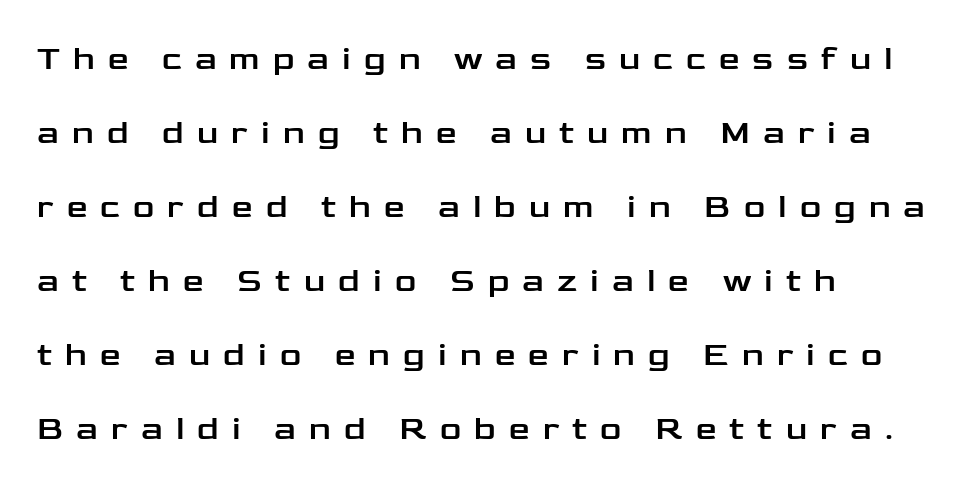
The image shows 33 px wide sans-serif type, upright; set left-aligned, loose line spacing (2.24x), unusually wide letter spacing (+0.4 em), not underlined; low stroke contrast and a medium x-height.
